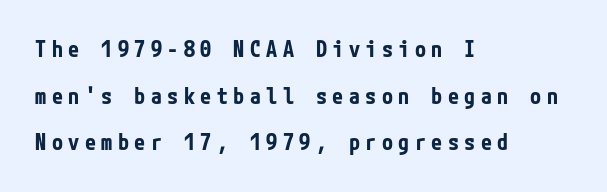
Observe the wide spacing: letters keep a clear distance from each other. Teacher's note: observe the even left margin — that is flush-left alignment. Posture: straight, roman, zero tilt. The strokes are fattened all the way to bold. Is there much room between lines? Yes — plenty of vertical air separates them.
